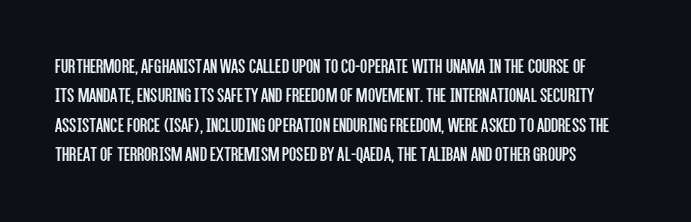
The image shows 21 px text type, upright; set left-aligned, normal line spacing (1.4x), normal letter spacing, not underlined.
